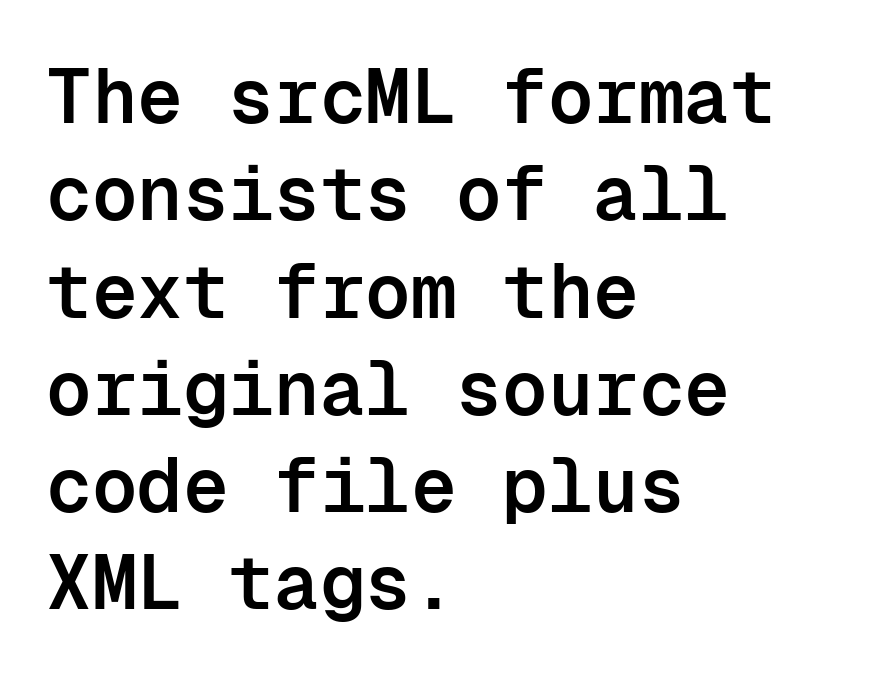
Italic? Not at all — the glyphs are vertical. Weight check: semibold — heavier than regular, not quite bold. Inter-character spacing is left at the font's built-in metrics. Monospaced: the letters line up in strict vertical columns. Line spacing here is normal. To sum up the face: it is a sans, with no serifs.
